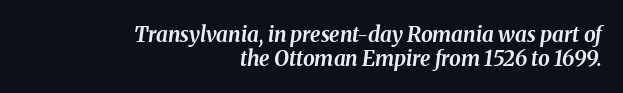
Quick note: italic. Letter spacing: default. If you drew a ruler down the right edge, every line would touch it. Each new line begins almost immediately beneath the previous one.
